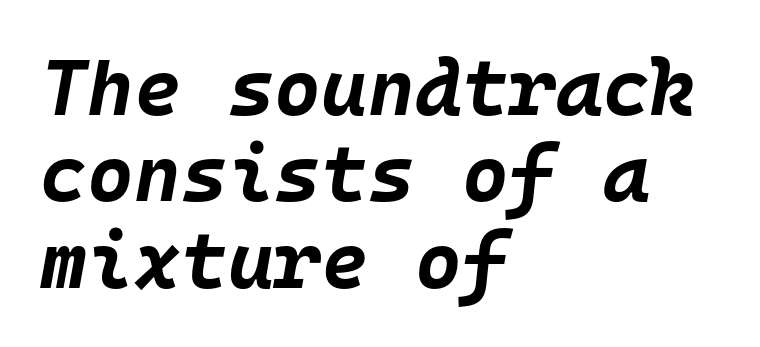
The image shows 80 px bold type, italic (leaning right), monospaced; set left-aligned, tight line spacing (1.08x), normal letter spacing, not underlined; low stroke contrast and a large x-height.
